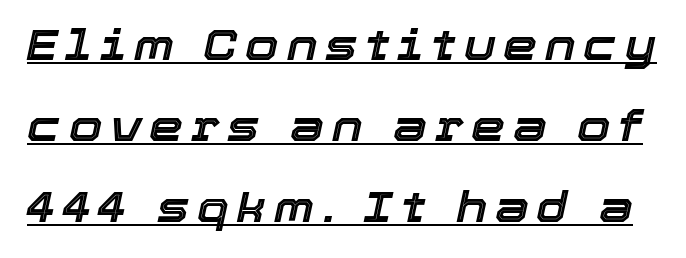
{"italic": "yes", "lean": "right", "slant_degrees": 12, "width": "normal", "x_height": "medium", "monospaced": "no", "underline": "yes", "line_spacing_ratio": 1.88, "glyph_px": 43}
